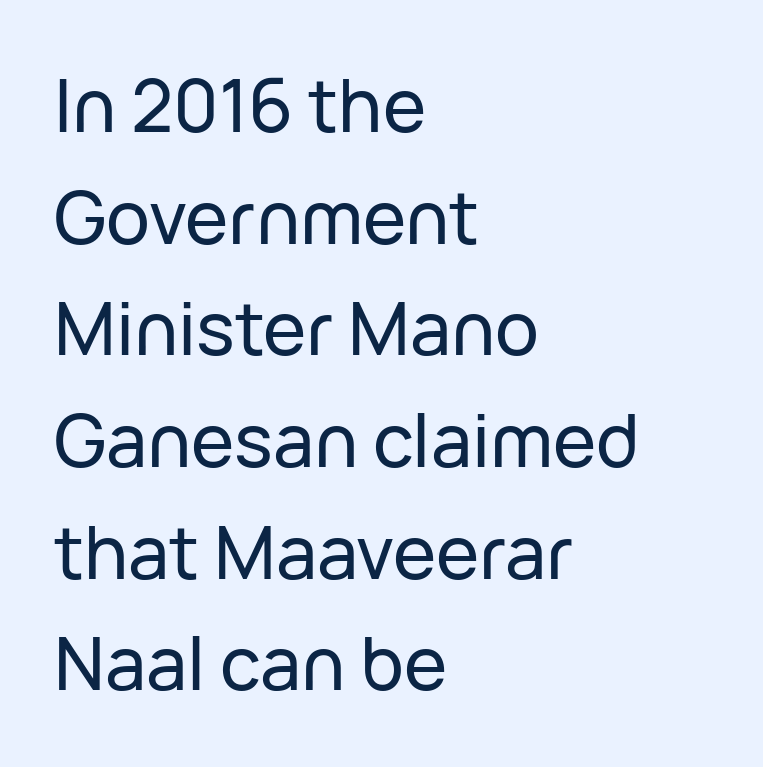
Q: Is the text italic (slanted)? A: No, it is upright.
Q: Is the typeface a serif or a sans-serif typeface? A: Sans-serif.
Q: Is the text underlined? A: No.
Q: How is the paragraph aligned? A: Left-aligned.
Q: Is the spacing between letters normal or unusually wide? A: Normal.
Q: Is the spacing between lines tight, normal or loose? A: Normal.
Q: Width (condensed, normal, or wide)? A: Normal.
Q: Stroke contrast? A: Low.
Q: x-height? A: Medium.
Q: Monospaced? A: No.
